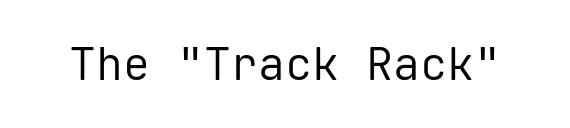
Q: Is the text bold? A: No.
Q: Is the text italic (slanted)? A: No, it is upright.
Q: Is the typeface a serif or a sans-serif typeface? A: Sans-serif.
Q: Is the text underlined? A: No.
Q: Is the spacing between letters normal or unusually wide? A: Normal.
Q: Width (condensed, normal, or wide)? A: Normal.
Q: Stroke contrast? A: Low.
Q: x-height? A: Medium.
Q: Monospaced? A: Yes.
